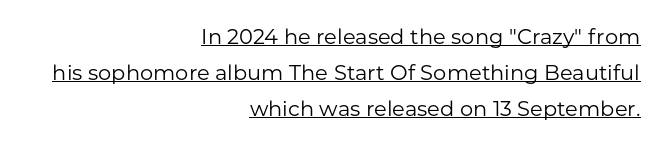
{"italic": "no", "bold": "no", "underline": "yes", "align": "right", "line_spacing_ratio": 1.71, "letter_spacing": "normal", "letter_spacing_em": 0.0, "glyph_px": 21}
